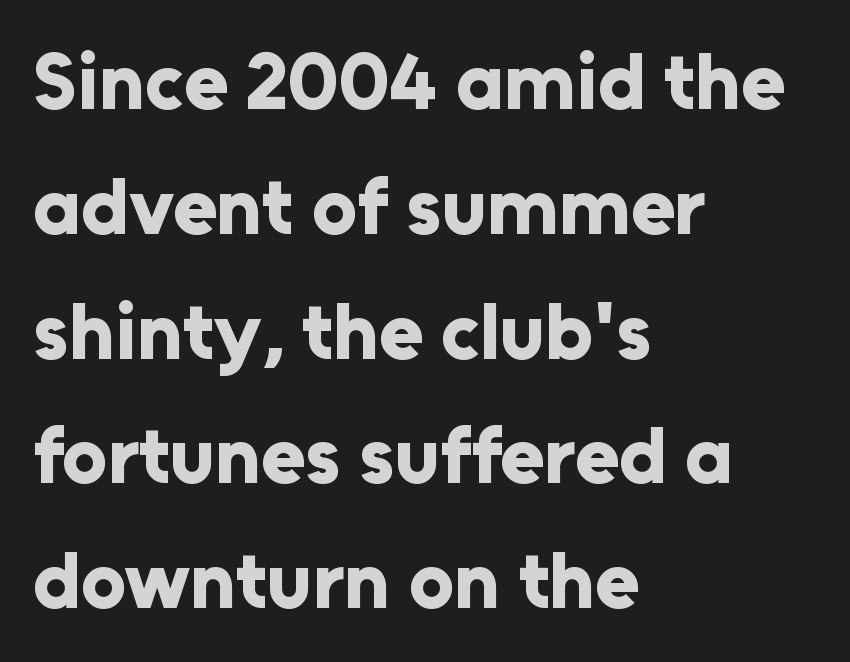
The image shows 80 px bold sans-serif type, upright; set left-aligned, normal line spacing (1.56x), normal letter spacing, not underlined; low stroke contrast and a medium x-height.
